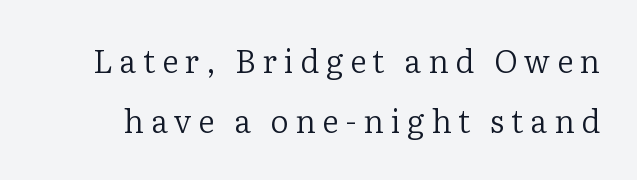
These lines were composed using upright roman letters. No extra ink here — the face is not bold. Little horizontal feet cap the strokes, marking this as serif type. Is the letter spacing exaggerated? Yes — the characters are pushed far apart. Check under the words: just untouched page.
